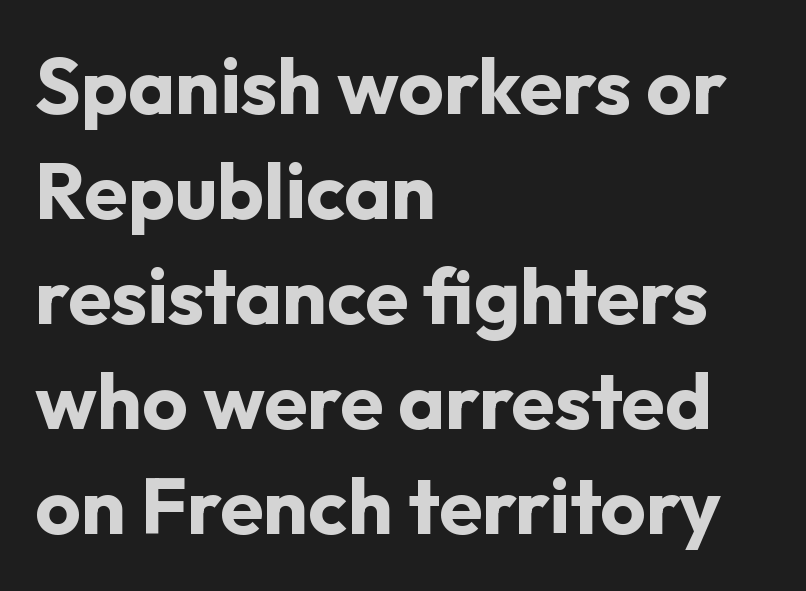
To sum up the face: it is a sans, with no serifs. Summary of weight: heavy, a full bold. These lines are set flush left with a ragged right edge. The gap between lines stays unmarked. The lines sit at an ordinary, default distance from one another.
